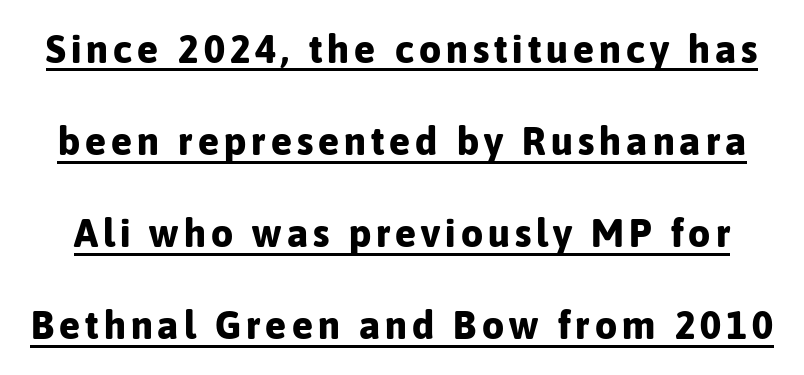
Q: Is the text bold? A: Yes.
Q: Is the text italic (slanted)? A: No, it is upright.
Q: Is the typeface a serif or a sans-serif typeface? A: Sans-serif.
Q: Is the text underlined? A: Yes.
Q: Is the spacing between lines tight, normal or loose? A: Loose.
Q: Width (condensed, normal, or wide)? A: Normal.
Q: Stroke contrast? A: Low.
Q: x-height? A: Medium.
Q: Monospaced? A: No.
